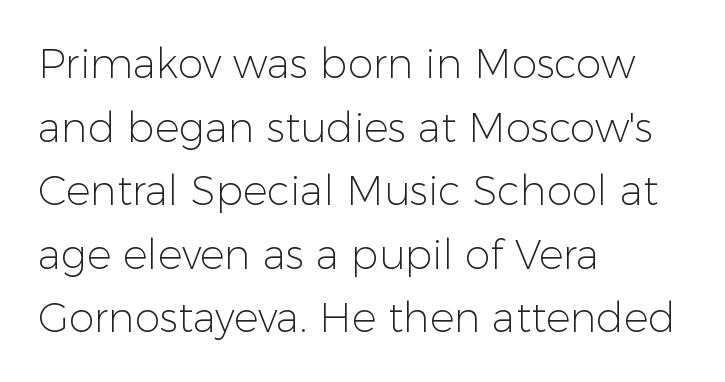
{"serif": "no", "italic": "no", "bold": "no", "weight": "light", "width": "normal", "stroke_contrast": "low", "x_height": "medium", "monospaced": "no", "underline": "no", "align": "left", "line_spacing": "normal", "line_spacing_ratio": 1.55, "letter_spacing": "normal", "letter_spacing_em": 0.0, "glyph_px": 41}
